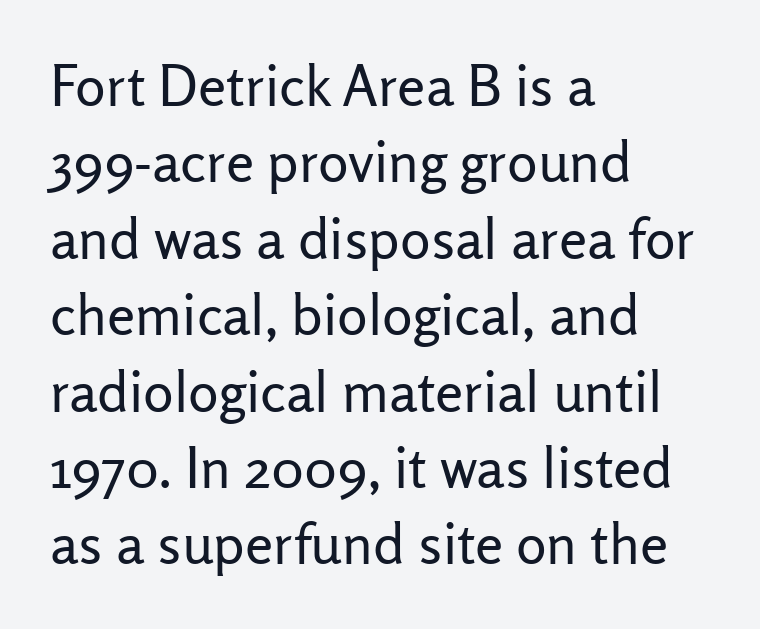
The image shows 57 px regular-weight sans-serif type, upright; set left-aligned, normal line spacing (1.34x), normal letter spacing, not underlined; low stroke contrast and a medium x-height.
